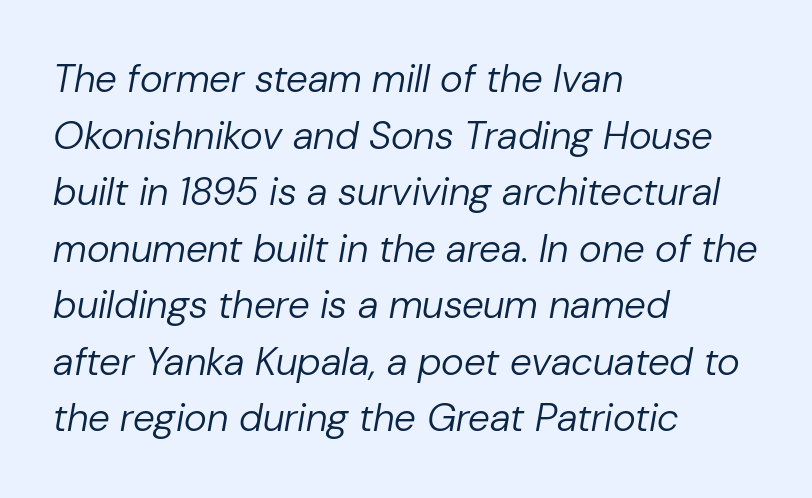
Default kerning and tracking; the words read as compact shapes. Is there much room between lines? A standard amount, neither cramped nor airy. Underlining? Definitely not there. You could not count columns in this text — the font is proportionally spaced. Each line starts at the same left margin while the right side varies. Observe the lean: these are italic letterforms.
